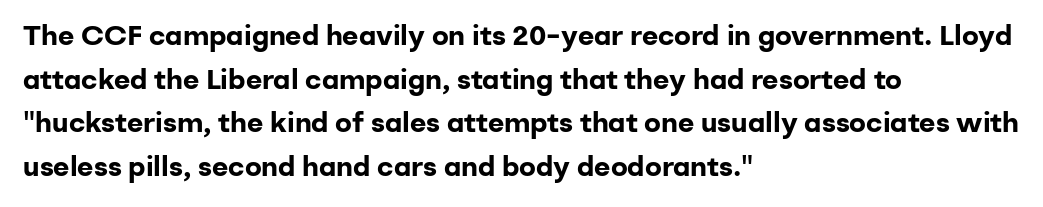
{"serif": "no", "italic": "no", "bold": "yes", "weight": "bold", "width": "normal", "stroke_contrast": "low", "x_height": "medium", "monospaced": "no", "underline": "no", "align": "left", "line_spacing": "normal", "line_spacing_ratio": 1.56, "letter_spacing": "normal", "letter_spacing_em": 0.0, "glyph_px": 28}
